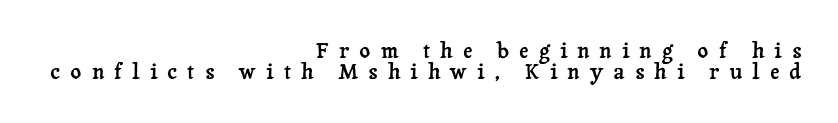
Q: Is the text italic (slanted)? A: No, it is upright.
Q: Is the text underlined? A: No.
Q: How is the paragraph aligned? A: Right-aligned.
Q: Is the spacing between letters normal or unusually wide? A: Unusually wide.
Q: Is the spacing between lines tight, normal or loose? A: Tight.
